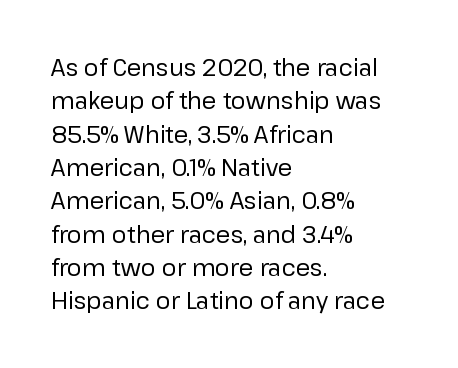
{"italic": "no", "bold": "no", "underline": "no", "align": "left", "line_spacing": "normal", "line_spacing_ratio": 1.45, "letter_spacing": "normal", "letter_spacing_em": 0.0, "glyph_px": 23}
